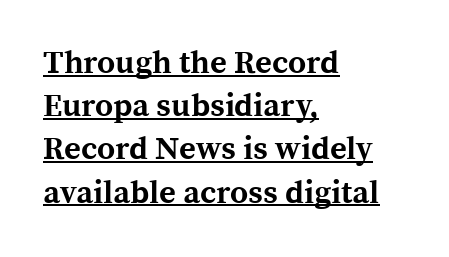
{"serif": "yes", "italic": "no", "bold": "yes", "weight": "bold", "width": "normal", "x_height": "medium", "monospaced": "no", "underline": "yes", "align": "left", "line_spacing": "normal", "line_spacing_ratio": 1.35, "letter_spacing": "normal", "letter_spacing_em": 0.0, "glyph_px": 32}
